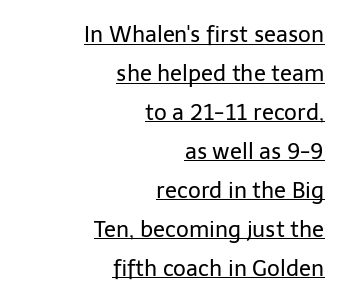
The image shows 22 px text type, upright; set right-aligned, line spacing 1.77x, normal letter spacing, underlined.
